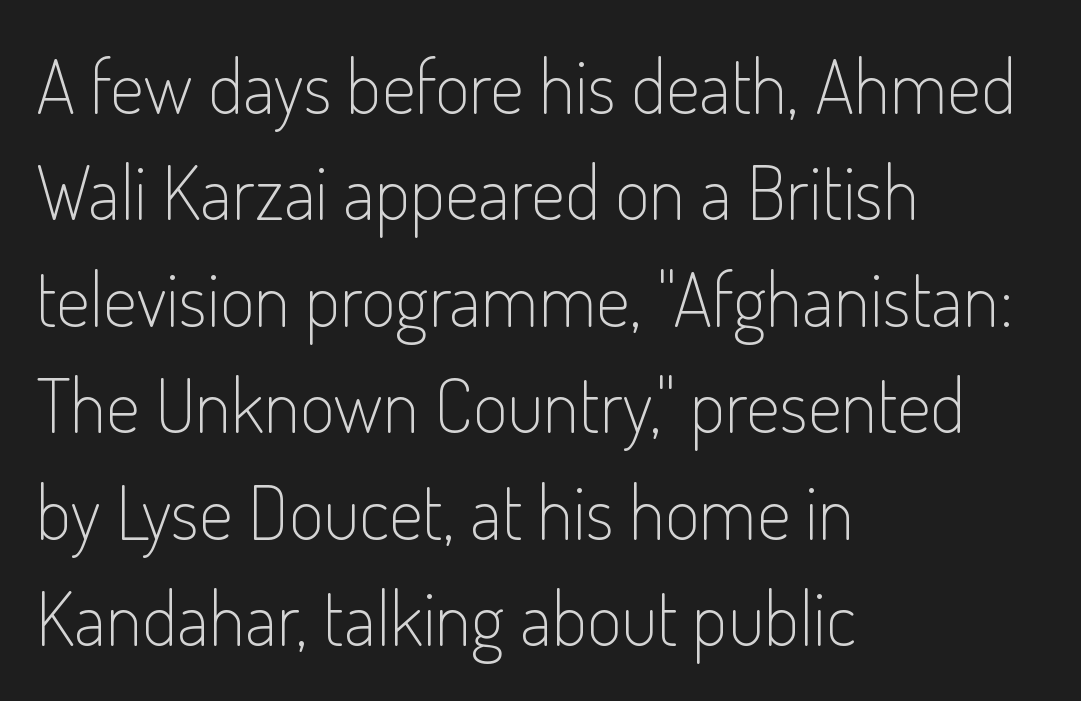
Q: Is the text bold? A: No.
Q: Is the text italic (slanted)? A: No, it is upright.
Q: Is the typeface a serif or a sans-serif typeface? A: Sans-serif.
Q: Is the text underlined? A: No.
Q: How is the paragraph aligned? A: Left-aligned.
Q: Is the spacing between letters normal or unusually wide? A: Normal.
Q: Is the spacing between lines tight, normal or loose? A: Normal.
Q: Width (condensed, normal, or wide)? A: Condensed.
Q: Stroke contrast? A: Low.
Q: x-height? A: Small.
Q: Monospaced? A: No.
